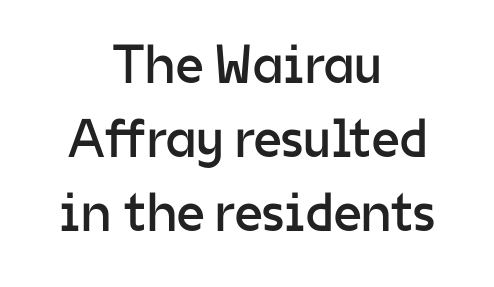
Q: Is the text bold? A: No.
Q: Is the text italic (slanted)? A: No, it is upright.
Q: Is the typeface a serif or a sans-serif typeface? A: Sans-serif.
Q: Is the text underlined? A: No.
Q: How is the paragraph aligned? A: Centered.
Q: Is the spacing between letters normal or unusually wide? A: Normal.
Q: Is the spacing between lines tight, normal or loose? A: Normal.
Q: Width (condensed, normal, or wide)? A: Normal.
Q: Stroke contrast? A: Low.
Q: x-height? A: Medium.
Q: Monospaced? A: No.
